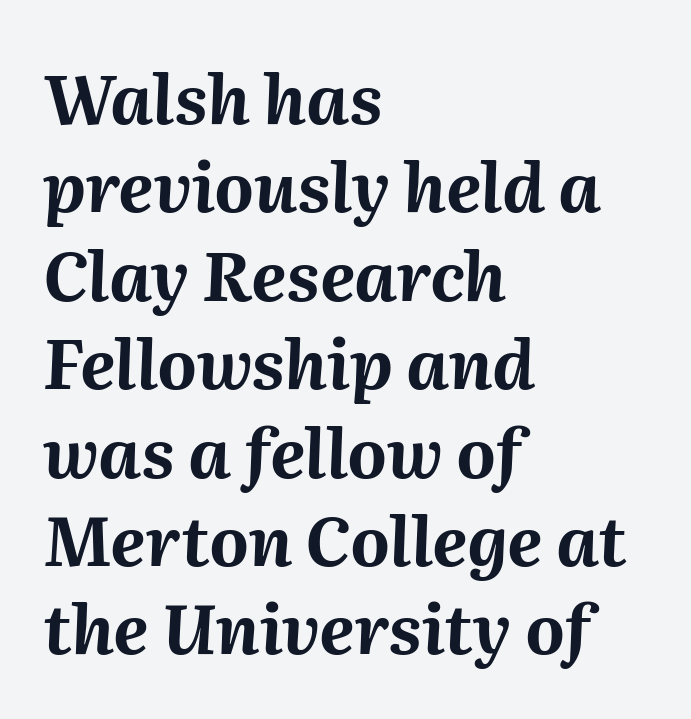
{"italic": "yes", "lean": "right", "slant_degrees": 2, "bold": "yes", "weight": "bold", "width": "normal", "stroke_contrast": "medium", "x_height": "medium", "monospaced": "no", "underline": "no", "align": "left", "line_spacing": "normal", "line_spacing_ratio": 1.3, "letter_spacing": "normal", "letter_spacing_em": 0.0, "glyph_px": 68}
